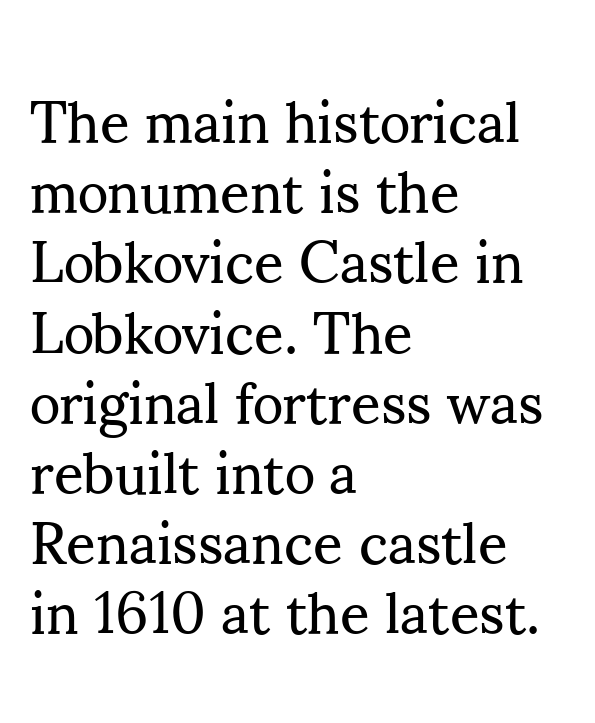
Q: Is the text bold? A: No.
Q: Is the text italic (slanted)? A: No, it is upright.
Q: Is the typeface a serif or a sans-serif typeface? A: Serif.
Q: Is the text underlined? A: No.
Q: How is the paragraph aligned? A: Left-aligned.
Q: Is the spacing between letters normal or unusually wide? A: Normal.
Q: Width (condensed, normal, or wide)? A: Normal.
Q: Stroke contrast? A: Medium.
Q: x-height? A: Small.
Q: Monospaced? A: No.
